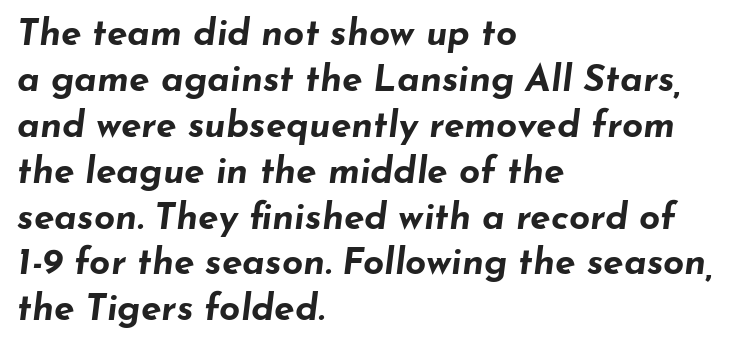
The image shows 37 px bold, wide type, italic (leaning right); set left-aligned, line spacing 1.24x, normal letter spacing, not underlined; low stroke contrast and a small x-height.
